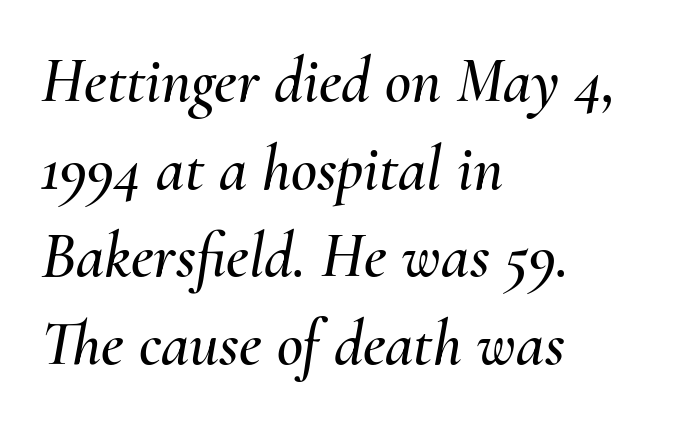
The image shows 64 px text type, italic (leaning right); set left-aligned, normal line spacing (1.37x), normal letter spacing, not underlined; medium stroke contrast and a small x-height.
